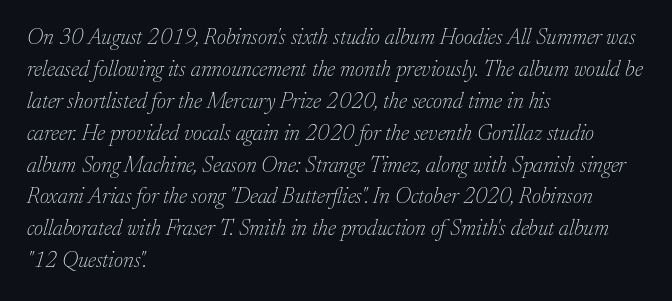
The image shows 22 px text type, italic (leaning right); set left-aligned, normal line spacing (1.45x), normal letter spacing, not underlined.
